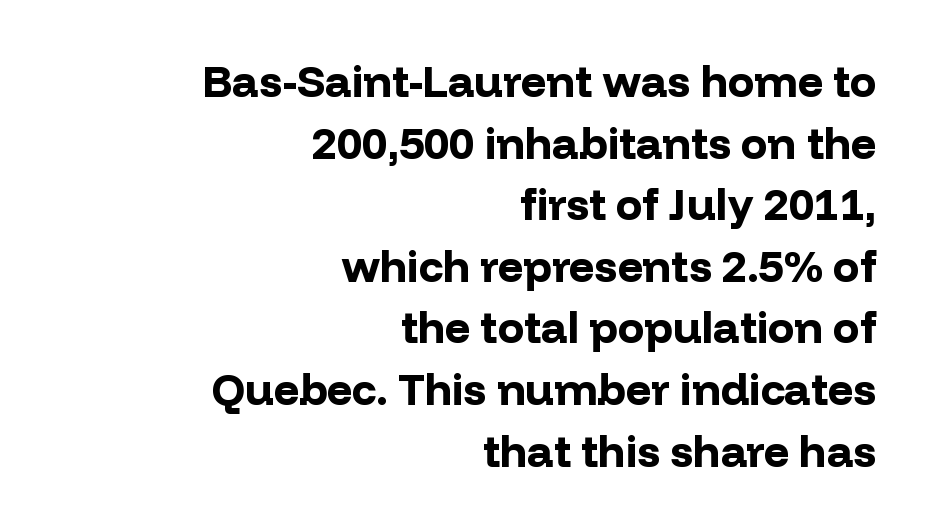
Q: Is the text bold? A: Yes.
Q: Is the text italic (slanted)? A: No, it is upright.
Q: Is the typeface a serif or a sans-serif typeface? A: Sans-serif.
Q: Is the text underlined? A: No.
Q: How is the paragraph aligned? A: Right-aligned.
Q: Is the spacing between letters normal or unusually wide? A: Normal.
Q: Is the spacing between lines tight, normal or loose? A: Normal.
Q: Width (condensed, normal, or wide)? A: Normal.
Q: Stroke contrast? A: Low.
Q: x-height? A: Medium.
Q: Monospaced? A: No.
